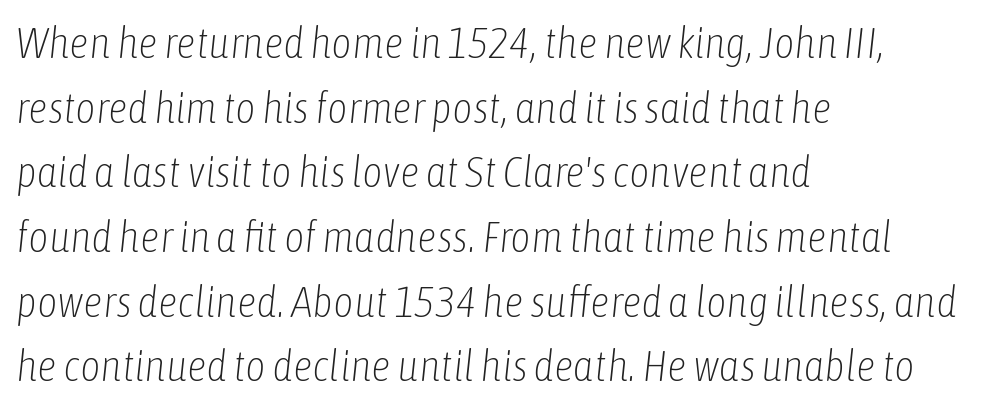
The image shows 44 px light, condensed type, italic (leaning right); set left-aligned, normal line spacing (1.47x), normal letter spacing, not underlined; low stroke contrast and a medium x-height.
